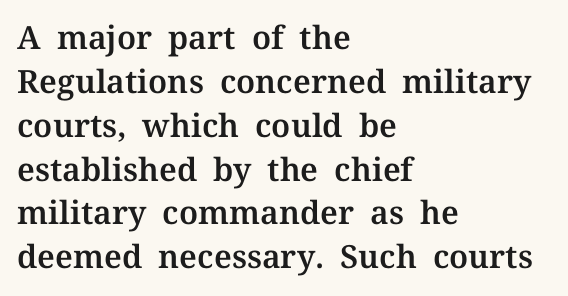
{"serif": "yes", "italic": "no", "width": "normal", "stroke_contrast": "medium", "x_height": "medium", "monospaced": "no", "underline": "no", "align": "left", "line_spacing": "normal", "line_spacing_ratio": 1.37, "letter_spacing": "normal", "letter_spacing_em": 0.0, "glyph_px": 32}
